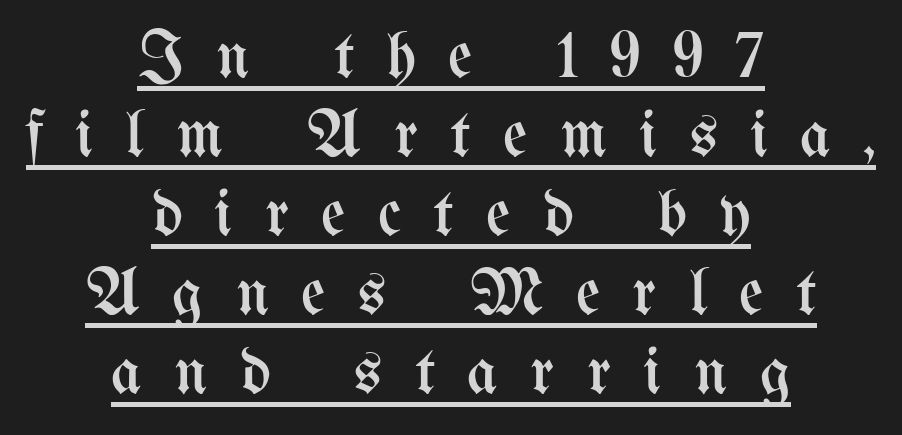
Q: Is the text bold? A: No.
Q: Is the text italic (slanted)? A: No, it is upright.
Q: Is the text underlined? A: Yes.
Q: How is the paragraph aligned? A: Centered.
Q: Is the spacing between letters normal or unusually wide? A: Unusually wide.
Q: Width (condensed, normal, or wide)? A: Condensed.
Q: Stroke contrast? A: Medium.
Q: x-height? A: Medium.
Q: Monospaced? A: No.
